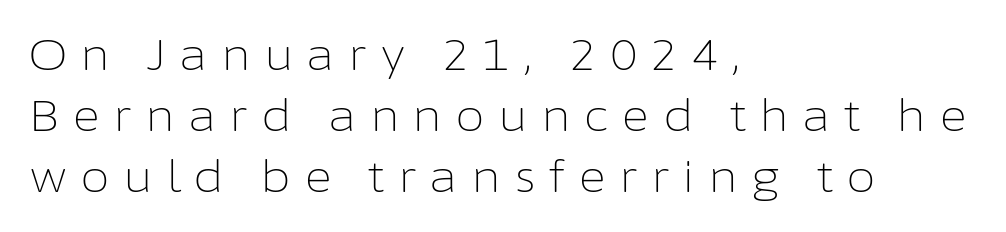
The characters display no serif detailing; their extremities are plain. The lines in this sample share a left origin and differ only in where they stop. Is there any slant? The stems are plumb. The strip under each line holds only bare page.
